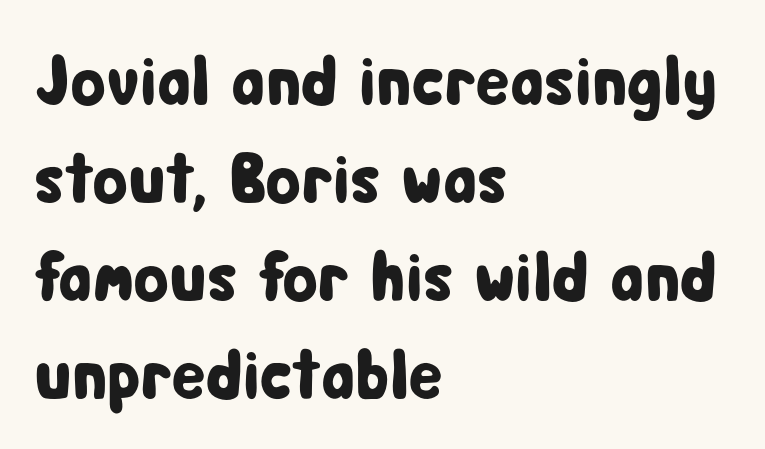
This sample uses a sans-serif face. The letters advance in unequal steps, a hallmark of proportional type. Line starts are locked; line ends wander. Normally led — the rows are evenly, conventionally spaced.
